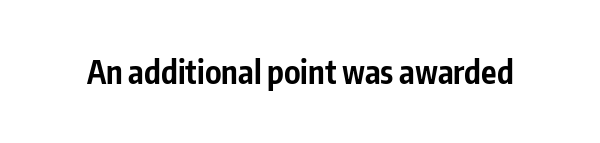
The image shows 32 px bold, condensed sans-serif type, upright; set normal letter spacing, not underlined; low stroke contrast and a medium x-height.
